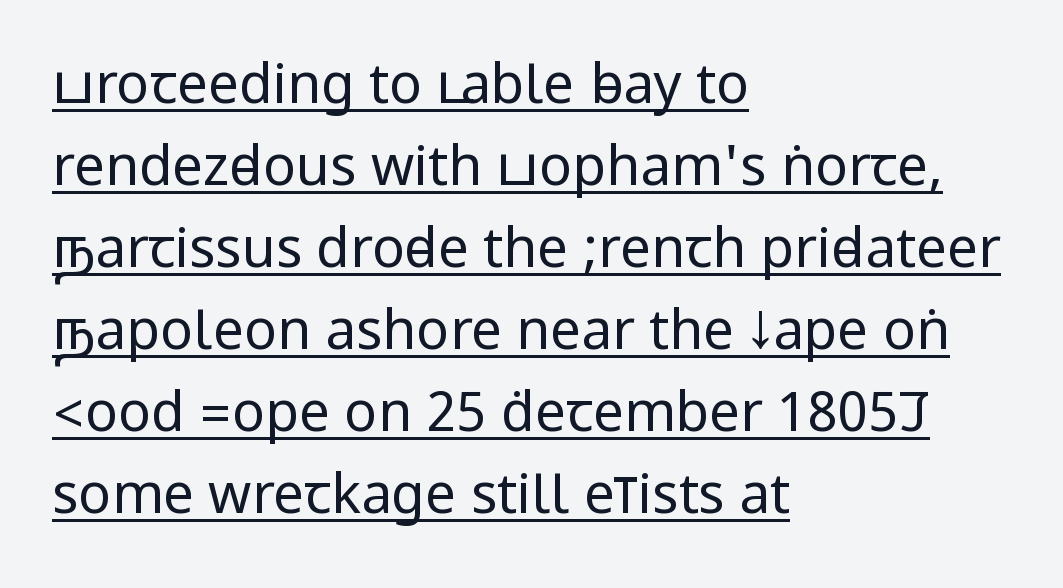
The image shows 55 px regular-weight, condensed sans-serif type, upright; set left-aligned, normal line spacing (1.49x), normal letter spacing, underlined; low stroke contrast.
